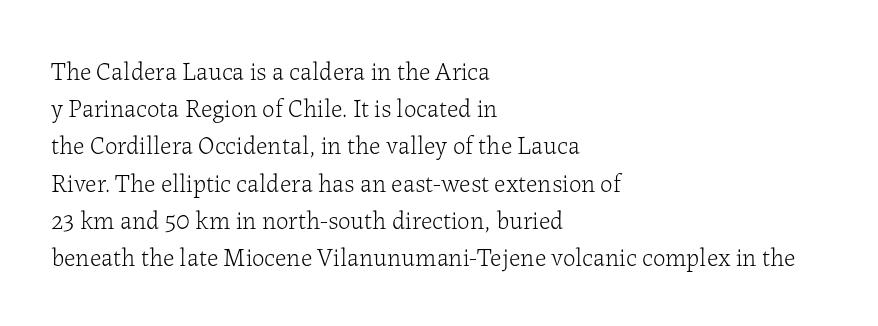
The image shows 25 px text type, upright; set left-aligned, normal line spacing (1.49x), normal letter spacing, not underlined.
